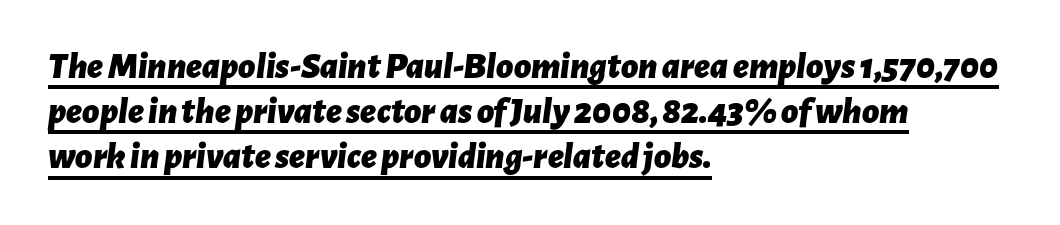
Q: Is the text bold? A: Yes.
Q: Is the text italic (slanted)? A: Yes, it leans right by about 7 degrees.
Q: Is the text underlined? A: Yes.
Q: How is the paragraph aligned? A: Left-aligned.
Q: Is the spacing between letters normal or unusually wide? A: Normal.
Q: Width (condensed, normal, or wide)? A: Normal.
Q: Stroke contrast? A: Low.
Q: x-height? A: Medium.
Q: Monospaced? A: No.
